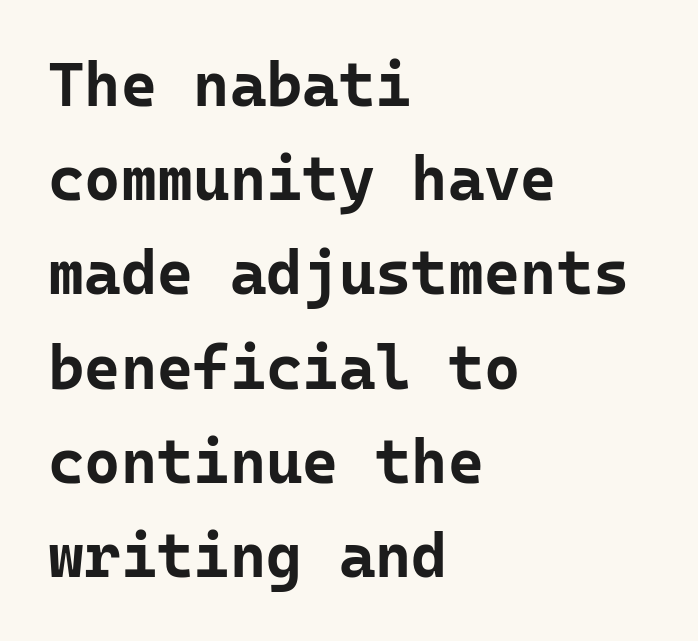
{"serif": "no", "italic": "no", "bold": "yes", "weight": "bold", "width": "normal", "stroke_contrast": "low", "x_height": "medium", "monospaced": "yes", "underline": "no", "align": "left", "line_spacing": "normal", "line_spacing_ratio": 1.52, "letter_spacing": "normal", "letter_spacing_em": 0.0, "glyph_px": 62}
